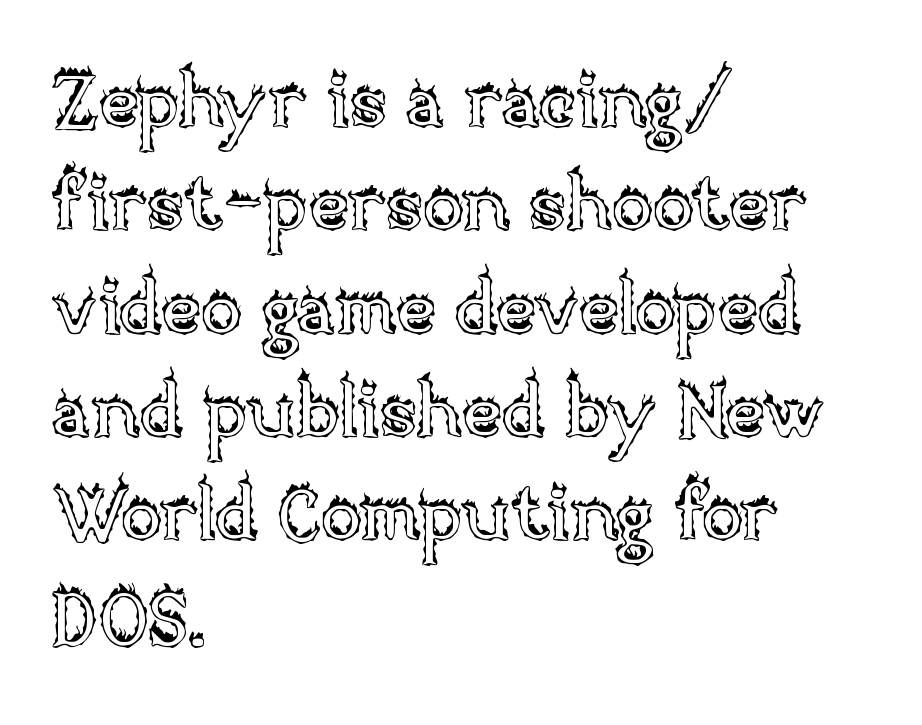
{"italic": "no", "width": "normal", "x_height": "large", "monospaced": "no", "underline": "no", "align": "left", "line_spacing": "normal", "line_spacing_ratio": 1.36, "letter_spacing": "normal", "letter_spacing_em": 0.0, "glyph_px": 76}
